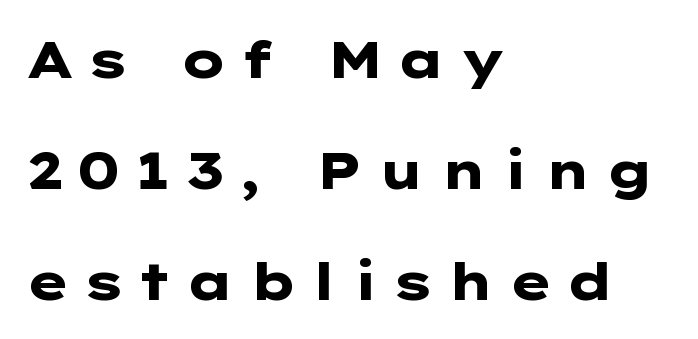
Q: Is the text bold? A: Yes.
Q: Is the text italic (slanted)? A: No, it is upright.
Q: Is the typeface a serif or a sans-serif typeface? A: Sans-serif.
Q: Is the text underlined? A: No.
Q: How is the paragraph aligned? A: Left-aligned.
Q: Is the spacing between letters normal or unusually wide? A: Unusually wide.
Q: Is the spacing between lines tight, normal or loose? A: Loose.
Q: Width (condensed, normal, or wide)? A: Wide.
Q: Stroke contrast? A: Low.
Q: x-height? A: Medium.
